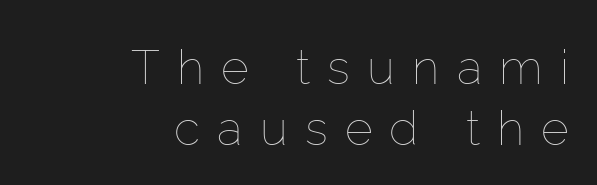
Q: Is the text bold? A: No.
Q: Is the text italic (slanted)? A: No, it is upright.
Q: Is the text underlined? A: No.
Q: How is the paragraph aligned? A: Right-aligned.
Q: Is the spacing between letters normal or unusually wide? A: Unusually wide.
Q: Is the spacing between lines tight, normal or loose? A: Normal.
Q: Width (condensed, normal, or wide)? A: Normal.
Q: Stroke contrast? A: Low.
Q: x-height? A: Medium.
Q: Monospaced? A: No.
